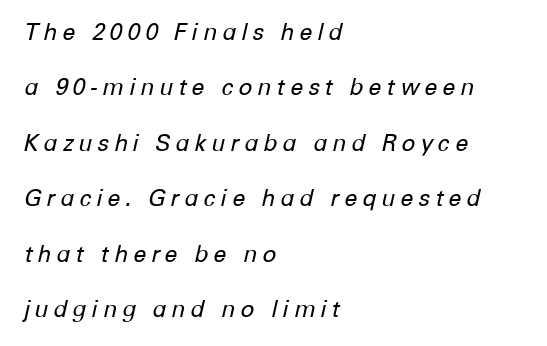
{"italic": "yes", "lean": "right", "slant_degrees": 12, "bold": "no", "underline": "no", "align": "left", "line_spacing": "loose", "line_spacing_ratio": 2.41, "letter_spacing": "wide", "letter_spacing_em": 0.21, "glyph_px": 23}
